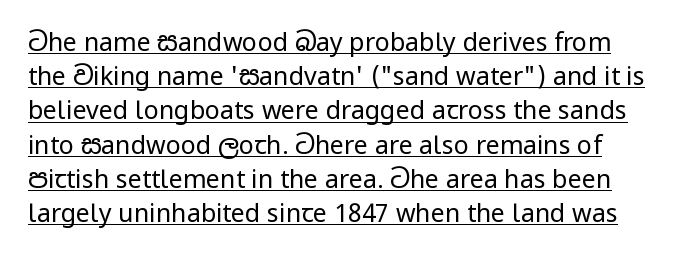
The image shows 25 px text type, upright; set normal line spacing (1.37x), normal letter spacing, underlined.
